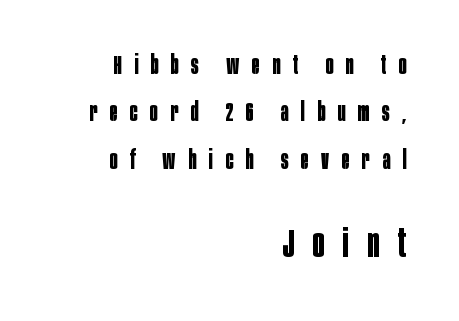
The image shows 39 px bold, condensed sans-serif type, upright; set right-aligned, line spacing 1.82x, unusually wide letter spacing (+0.48 em), not underlined; the second (bottom) block is 1.5x larger; low stroke contrast and a large x-height.
